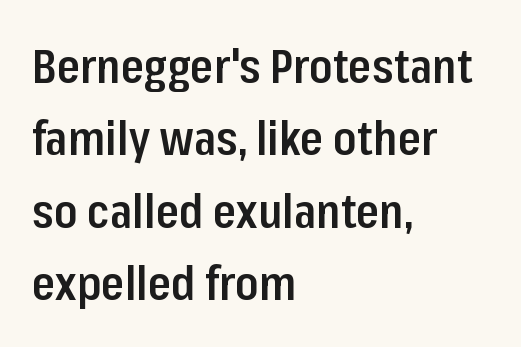
The image shows 47 px semibold, condensed sans-serif type, upright; set left-aligned, normal line spacing (1.54x), normal letter spacing, not underlined; low stroke contrast and a medium x-height.
